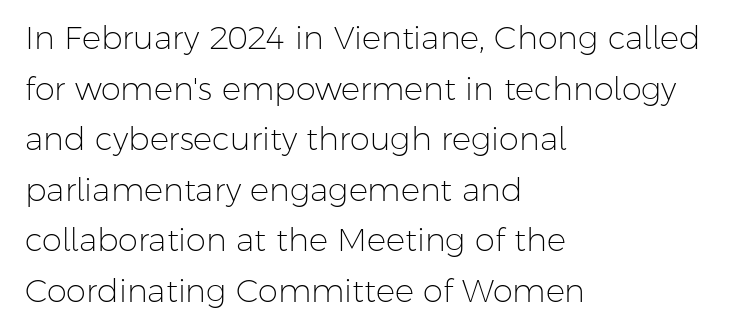
{"serif": "no", "italic": "no", "bold": "no", "weight": "light", "width": "normal", "stroke_contrast": "low", "x_height": "medium", "monospaced": "no", "underline": "no", "align": "left", "line_spacing": "normal", "line_spacing_ratio": 1.58, "letter_spacing": "normal", "letter_spacing_em": 0.0, "glyph_px": 32}
